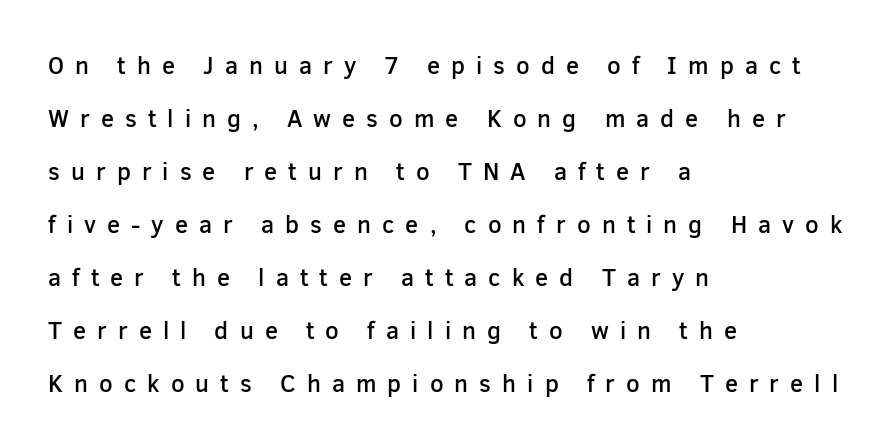
Q: Is the text bold? A: Semi-bold.
Q: Is the text italic (slanted)? A: No, it is upright.
Q: Is the text underlined? A: No.
Q: How is the paragraph aligned? A: Left-aligned.
Q: Is the spacing between letters normal or unusually wide? A: Unusually wide.
Q: Is the spacing between lines tight, normal or loose? A: Loose.
